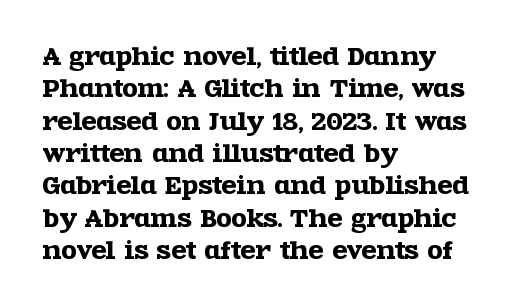
Bare-footed words on every line. The space between consecutive lines is moderate. Caption: standard tracking, unaltered. The lettering holds an erect, upright posture throughout. The text block is weighted toward the left margin, trailing off unevenly rightward.
